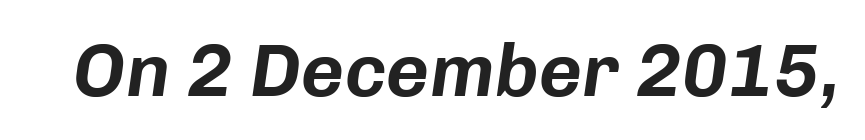
The image shows 75 px text type, italic (leaning right); set normal letter spacing, not underlined; low stroke contrast and a medium x-height.
